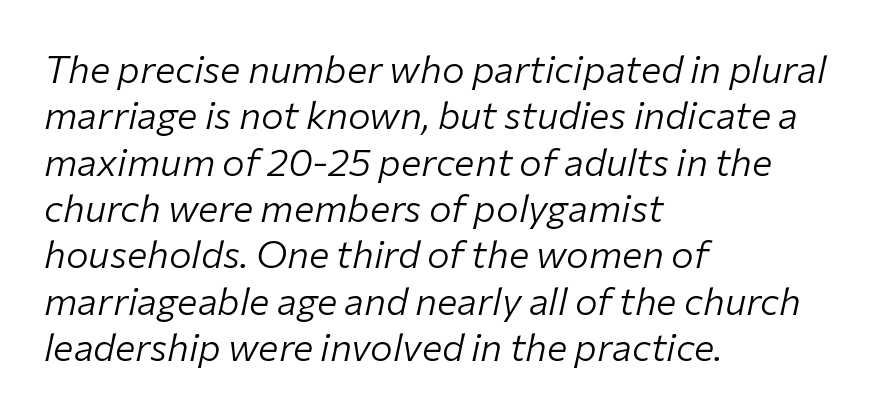
Tall strokes in this sample are angled rather than plumb. Each stroke keeps to a modest, everyday thickness or less. Honestly, the letter spacing is just normal — you wouldn't notice it. Anything drawn beneath the words? Only blank space.
